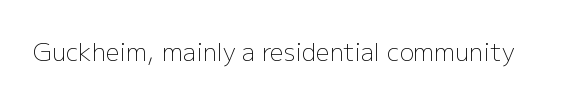
Only glyphs here, with clear space below each row. Notice how the stems are strictly vertical — no italics here. Between one letter and the next there's only the usual sliver of space. Is this a heavy cut? Hardly; it is regular or lighter.
